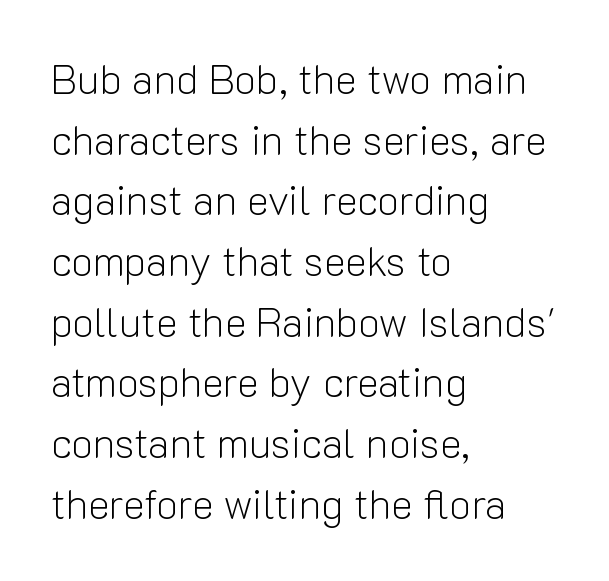
Q: Is the text bold? A: No.
Q: Is the text italic (slanted)? A: No, it is upright.
Q: Is the typeface a serif or a sans-serif typeface? A: Sans-serif.
Q: Is the text underlined? A: No.
Q: How is the paragraph aligned? A: Left-aligned.
Q: Is the spacing between letters normal or unusually wide? A: Normal.
Q: Is the spacing between lines tight, normal or loose? A: Normal.
Q: Width (condensed, normal, or wide)? A: Normal.
Q: Stroke contrast? A: Low.
Q: x-height? A: Medium.
Q: Monospaced? A: No.
